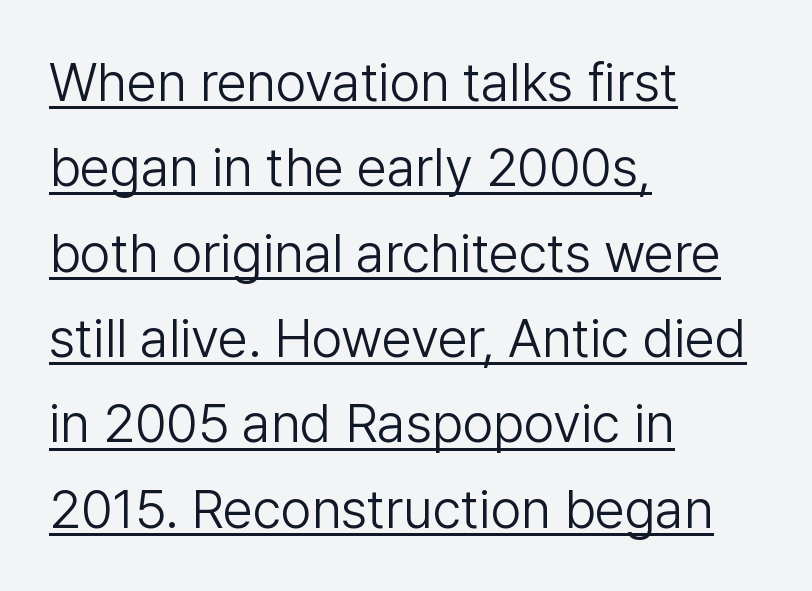
The line-height multiplier appears to be the usual default. Teacher's note: observe the even left margin — that is flush-left alignment. Glance below the letters and you will spot a drawn line. In terms of letterform style, serifs are entirely absent. Here the designer chose a conventional face with non-uniform glyph widths. The horizontal fit of the characters is conventional and even.
